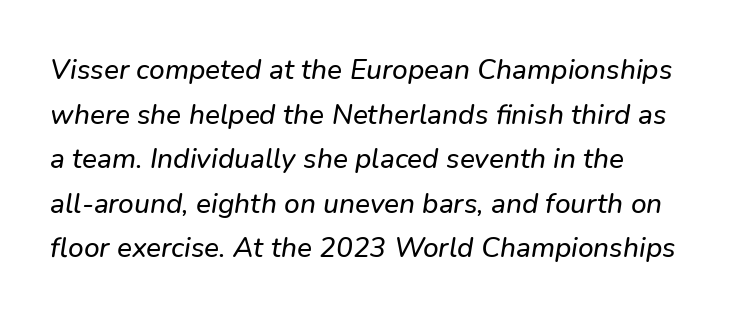
{"italic": "yes", "lean": "right", "slant_degrees": 9, "width": "normal", "stroke_contrast": "low", "x_height": "medium", "monospaced": "no", "underline": "no", "line_spacing": "normal", "line_spacing_ratio": 1.59, "letter_spacing": "normal", "letter_spacing_em": 0.0, "glyph_px": 28}
